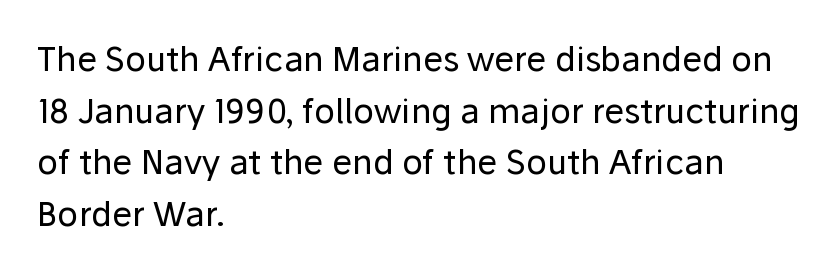
{"serif": "no", "italic": "no", "bold": "no", "weight": "regular", "width": "normal", "stroke_contrast": "low", "x_height": "medium", "monospaced": "no", "underline": "no", "align": "left", "line_spacing": "normal", "line_spacing_ratio": 1.52, "letter_spacing": "normal", "letter_spacing_em": 0.0, "glyph_px": 34}
